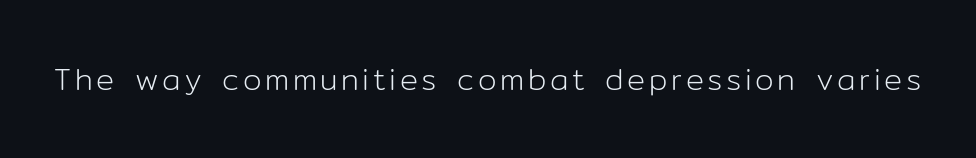
Q: Is the text bold? A: No.
Q: Is the text italic (slanted)? A: No, it is upright.
Q: Is the typeface a serif or a sans-serif typeface? A: Sans-serif.
Q: Is the text underlined? A: No.
Q: Width (condensed, normal, or wide)? A: Normal.
Q: Stroke contrast? A: Low.
Q: x-height? A: Medium.
Q: Monospaced? A: No.
